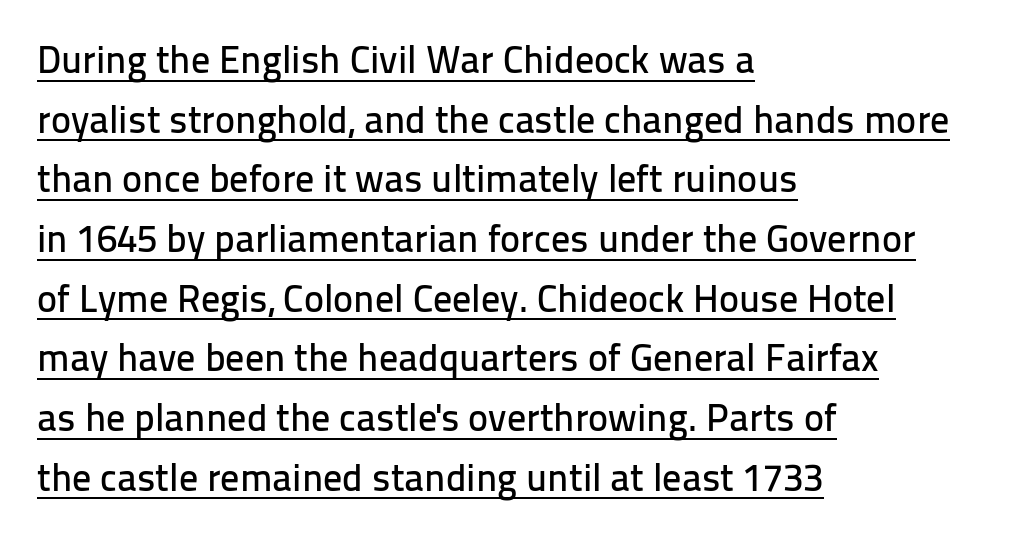
Q: Is the text italic (slanted)? A: No, it is upright.
Q: Is the typeface a serif or a sans-serif typeface? A: Sans-serif.
Q: Is the text underlined? A: Yes.
Q: How is the paragraph aligned? A: Left-aligned.
Q: Is the spacing between letters normal or unusually wide? A: Normal.
Q: Is the spacing between lines tight, normal or loose? A: Normal.
Q: Width (condensed, normal, or wide)? A: Normal.
Q: Stroke contrast? A: Low.
Q: x-height? A: Medium.
Q: Monospaced? A: No.
